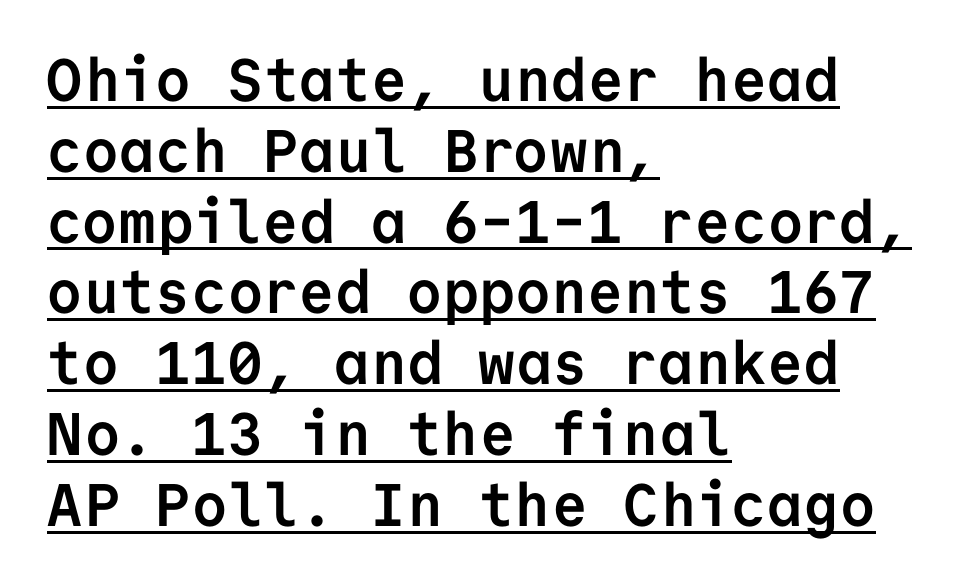
Has an underline been added? It has. Heft: maximum for text — a bold. Spacing verdict: monospaced, one width for all characters. This sample uses a sans-serif face. The rendering keeps characters at their native spacing.
